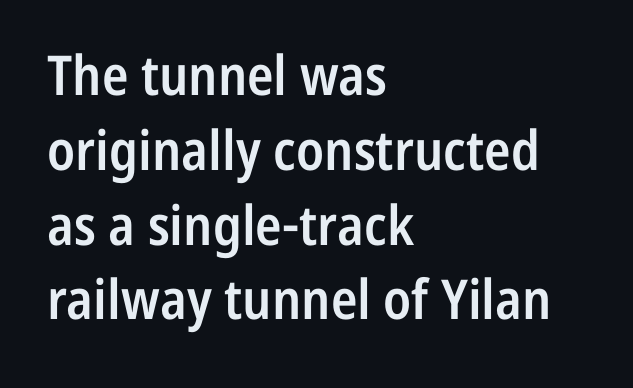
The image shows 55 px semibold, condensed sans-serif type, upright; set left-aligned, normal line spacing (1.36x), normal letter spacing, not underlined; low stroke contrast and a medium x-height.
